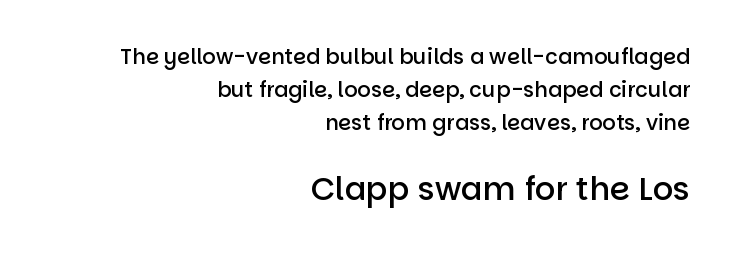
Q: Is the text bold? A: Semi-bold.
Q: Is the text italic (slanted)? A: No, it is upright.
Q: Is the typeface a serif or a sans-serif typeface? A: Sans-serif.
Q: Is the text underlined? A: No.
Q: How is the paragraph aligned? A: Right-aligned.
Q: Is the spacing between letters normal or unusually wide? A: Normal.
Q: Is the spacing between lines tight, normal or loose? A: Normal.
Q: Which block of text is set in a larger size, the first (top) or the second (bottom)? A: The second (bottom) one.
Q: Width (condensed, normal, or wide)? A: Normal.
Q: Stroke contrast? A: Low.
Q: x-height? A: Large.
Q: Monospaced? A: No.
